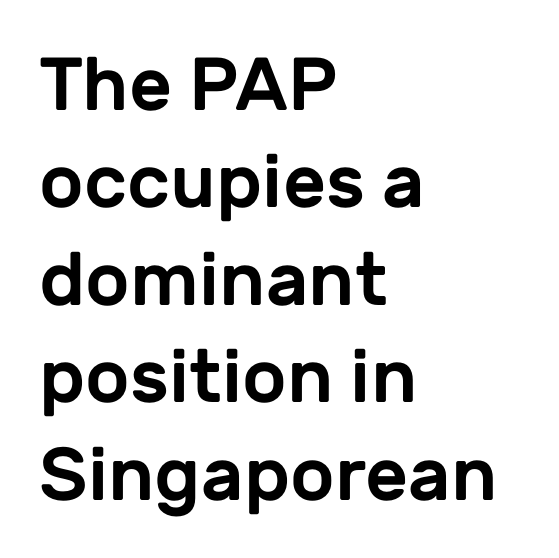
It's the straight-up-and-down kind of type. Line starts are locked; line ends wander. The letters carry no serifs — their stems end cleanly without finishing strokes. Bare-footed words on every line. Baseline-to-baseline distance is the conventional proportion of letter height.
